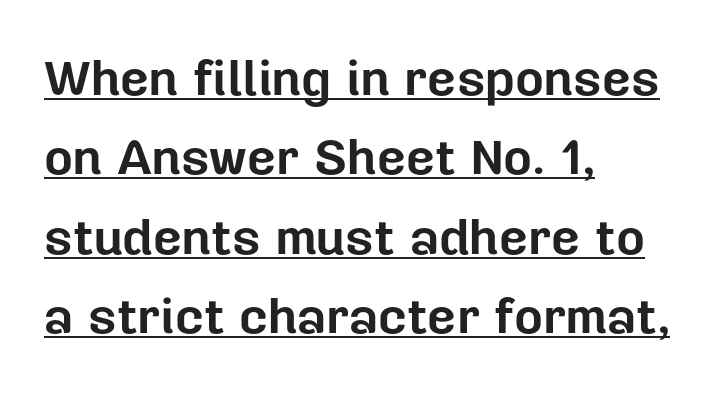
{"serif": "no", "italic": "no", "bold": "yes", "weight": "bold", "width": "normal", "stroke_contrast": "low", "x_height": "medium", "monospaced": "no", "underline": "yes", "align": "left", "line_spacing": "normal", "line_spacing_ratio": 1.59, "letter_spacing": "normal", "letter_spacing_em": 0.0, "glyph_px": 50}
